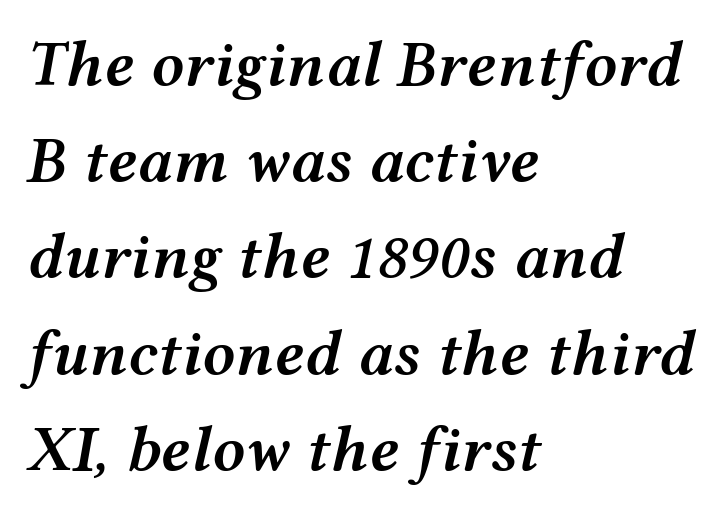
The image shows 65 px semibold, wide type, italic (leaning right); set left-aligned, normal line spacing (1.48x), normal letter spacing, not underlined; medium stroke contrast and a medium x-height.
